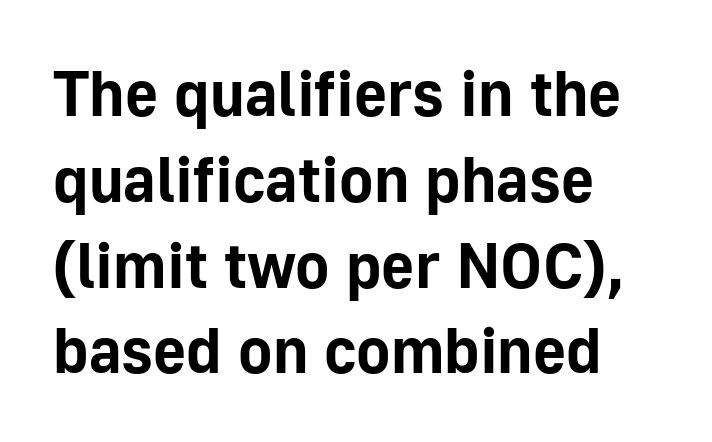
The image shows 64 px bold sans-serif type, upright; set left-aligned, normal line spacing (1.34x), normal letter spacing, not underlined; low stroke contrast and a medium x-height.
